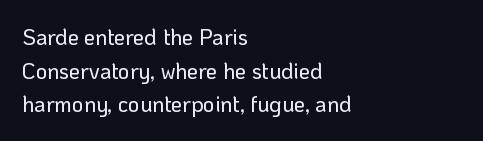
The image shows 22 px text type, upright; set left-aligned, normal line spacing (1.53x), normal letter spacing, not underlined.
